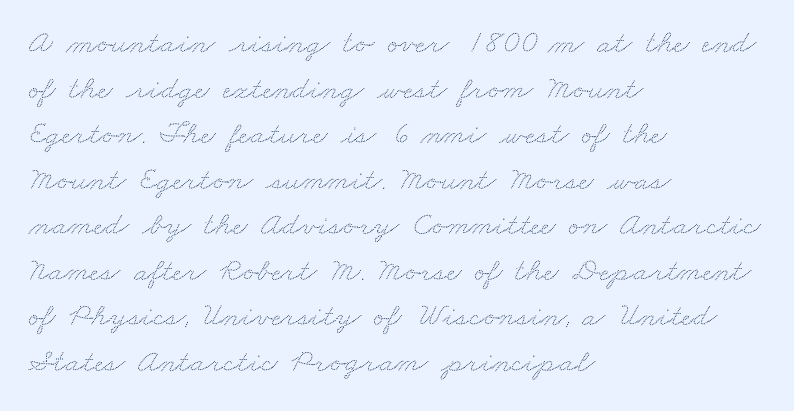
Quick note: underline off. The typesetter chose a ragged-right arrangement here. Honestly, the row spacing looks completely unremarkable. Default kerning and tracking; the words read as compact shapes. Character widths vary here, with narrow letters taking less room than wide ones.
